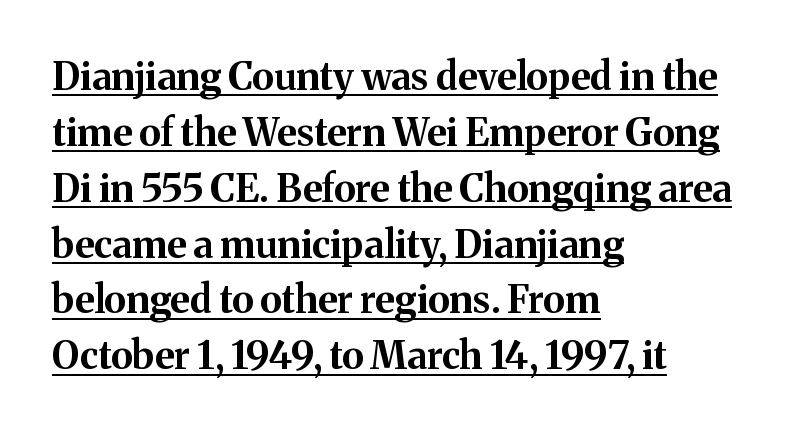
Short and long lines alike share a common starting point at left. Whoever set this chose a conventional vertical rhythm. No extra tracking has been applied to these lines. A rule runs beneath these lines of type.
